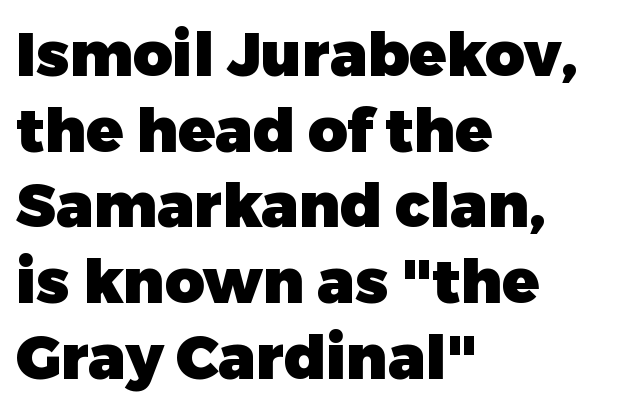
{"serif": "no", "italic": "no", "bold": "yes", "weight": "heavy", "width": "normal", "stroke_contrast": "low", "x_height": "medium", "monospaced": "no", "underline": "no", "align": "left", "line_spacing_ratio": 1.24, "letter_spacing": "normal", "letter_spacing_em": 0.0, "glyph_px": 61}
